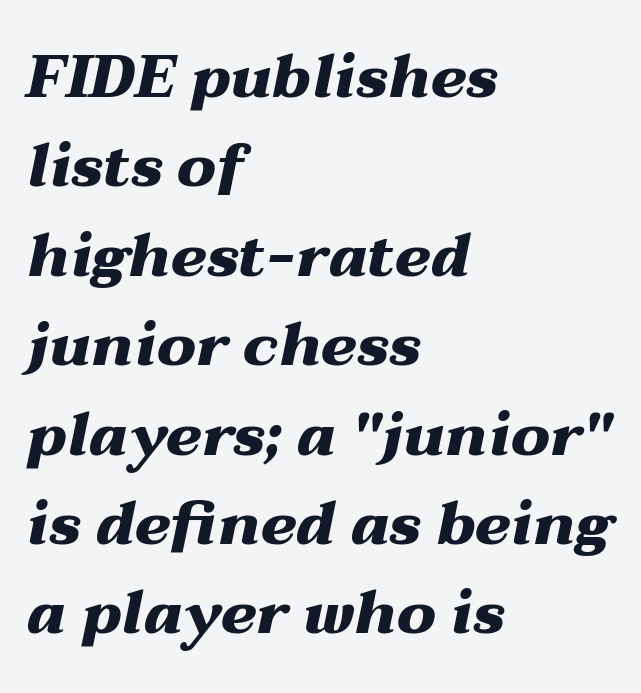
{"italic": "yes", "lean": "right", "slant_degrees": 12, "bold": "yes", "weight": "heavy", "width": "wide", "stroke_contrast": "medium", "x_height": "medium", "monospaced": "no", "underline": "no", "align": "left", "line_spacing": "normal", "line_spacing_ratio": 1.49, "letter_spacing": "normal", "letter_spacing_em": 0.0, "glyph_px": 60}
